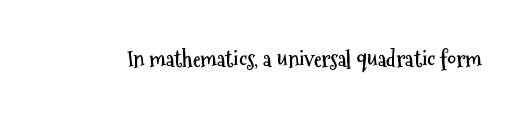
The image shows 22 px bold type, upright; set normal letter spacing, not underlined.
